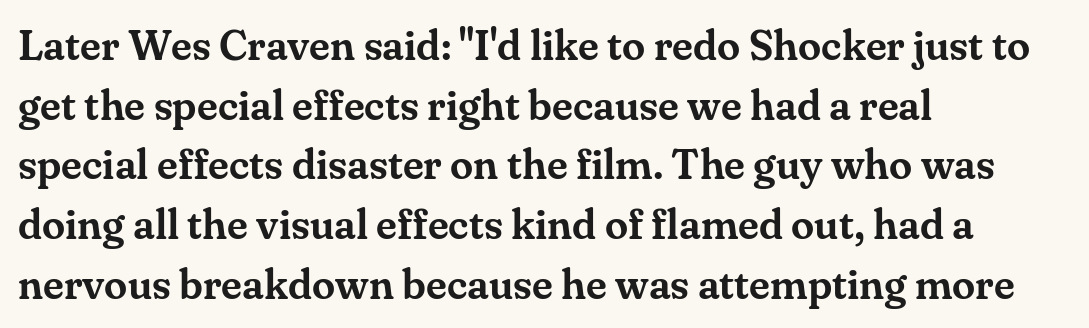
Q: Is the text italic (slanted)? A: No, it is upright.
Q: Is the typeface a serif or a sans-serif typeface? A: Serif.
Q: Is the text underlined? A: No.
Q: How is the paragraph aligned? A: Left-aligned.
Q: Is the spacing between letters normal or unusually wide? A: Normal.
Q: Is the spacing between lines tight, normal or loose? A: Normal.
Q: Width (condensed, normal, or wide)? A: Normal.
Q: Stroke contrast? A: Medium.
Q: x-height? A: Small.
Q: Monospaced? A: No.
